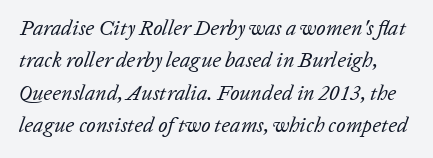
The image shows 21 px text type, italic (leaning right); set normal line spacing (1.54x), normal letter spacing, not underlined.
